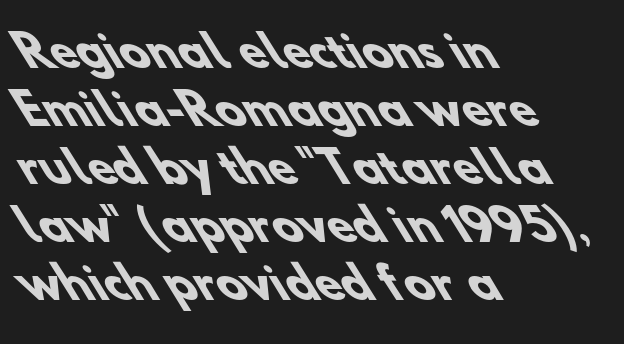
{"serif": "no", "bold": "yes", "weight": "heavy", "width": "normal", "stroke_contrast": "low", "x_height": "small", "monospaced": "no", "underline": "no", "align": "left", "line_spacing": "normal", "line_spacing_ratio": 1.35, "letter_spacing": "normal", "letter_spacing_em": 0.0, "glyph_px": 43}
